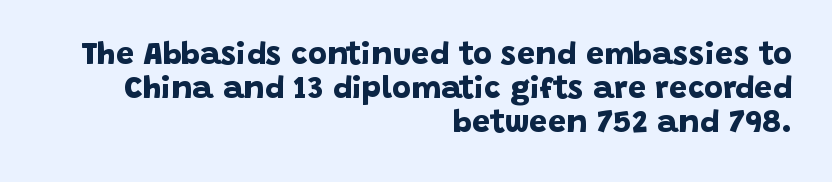
Unmarked baselines from the first word to the last. The passage shown stacks its lines with hardly any gap. Stroke terminals: plain, sans-serif. Strong, thick strokes mark this as bold type. Proportional: the letters do not fall into vertical columns.
